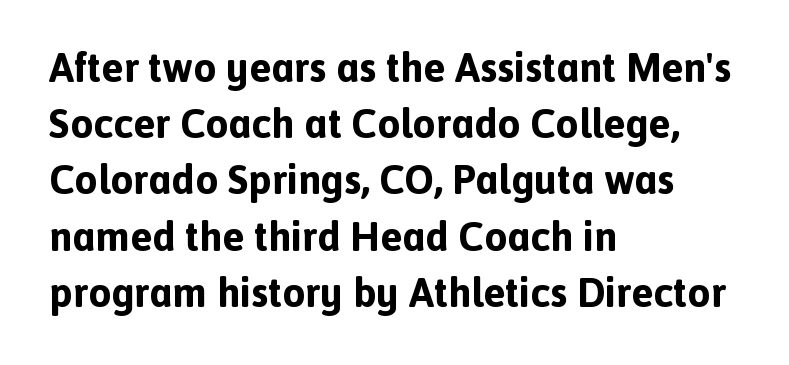
The image shows 41 px bold sans-serif type, upright; set left-aligned, normal line spacing (1.37x), normal letter spacing, not underlined; a medium x-height.
